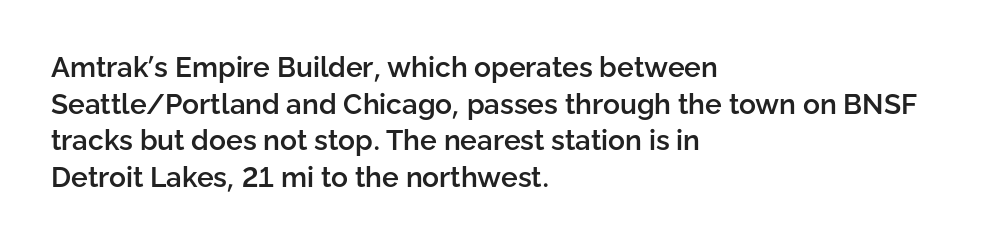
Q: Is the text bold? A: Semi-bold.
Q: Is the text italic (slanted)? A: No, it is upright.
Q: Is the typeface a serif or a sans-serif typeface? A: Sans-serif.
Q: Is the text underlined? A: No.
Q: How is the paragraph aligned? A: Left-aligned.
Q: Is the spacing between letters normal or unusually wide? A: Normal.
Q: Is the spacing between lines tight, normal or loose? A: Normal.
Q: Width (condensed, normal, or wide)? A: Normal.
Q: Stroke contrast? A: Low.
Q: x-height? A: Medium.
Q: Monospaced? A: No.
